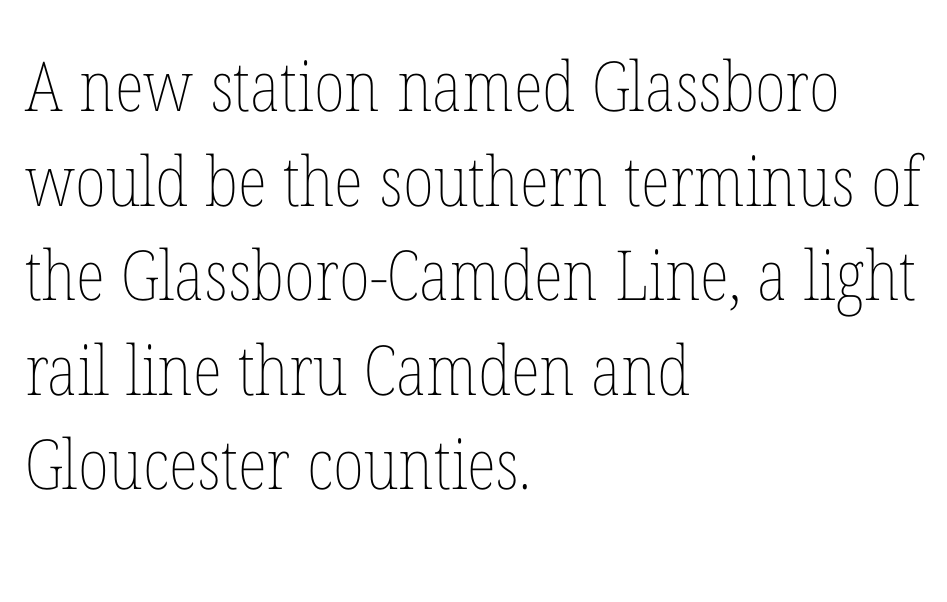
No extra ink here — the face is not bold. These lines were composed using upright roman letters. Normally led — the rows are evenly, conventionally spaced. The area under the type is left untouched. Line beginnings align vertically; line endings do not. Look at the tracking — it's just the regular setting, nothing added.
